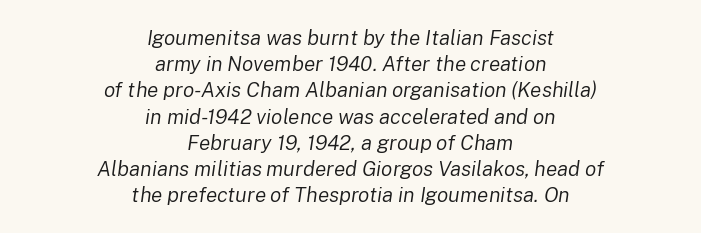
The image shows 21 px text type, italic (leaning right); set centered, normal line spacing (1.25x), normal letter spacing, not underlined.
